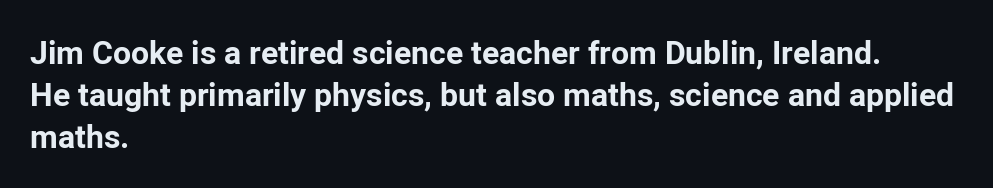
{"serif": "no", "italic": "no", "bold": "yes", "weight": "bold", "width": "normal", "stroke_contrast": "low", "x_height": "medium", "monospaced": "no", "underline": "no", "align": "left", "line_spacing": "normal", "line_spacing_ratio": 1.32, "letter_spacing": "normal", "letter_spacing_em": 0.0, "glyph_px": 32}
